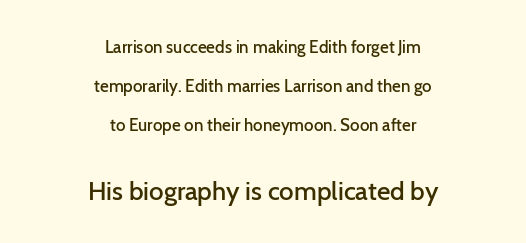
The paragraph has two soft edges and a firm central axis. These words are printed semibold, heavier than regular yet not bold. Caption: standard tracking, unaltered. Underlining? Definitely not there. Leading: increased. Caption: upper text group reduced, lower text group enlarged.
